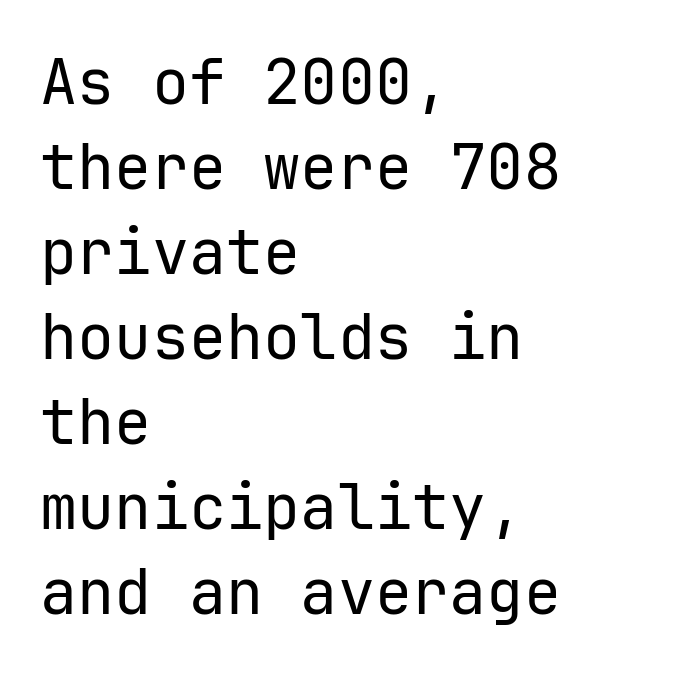
The image shows 62 px regular-weight sans-serif type, upright, monospaced; set left-aligned, normal line spacing (1.37x), normal letter spacing, not underlined; low stroke contrast and a medium x-height.
